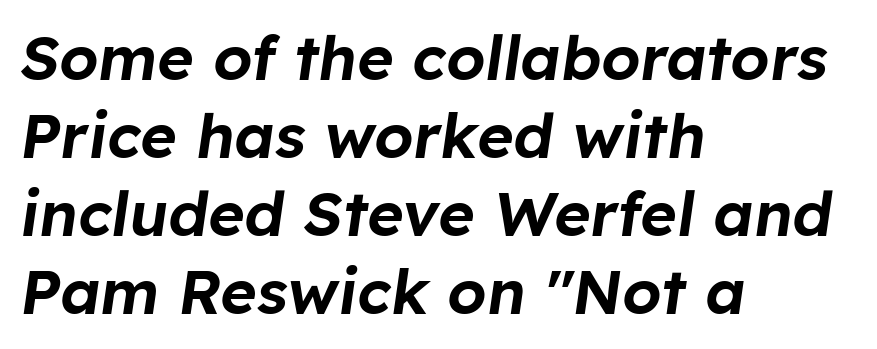
The image shows 62 px text type, italic (leaning right); set left-aligned, normal line spacing (1.26x), normal letter spacing, not underlined; low stroke contrast and a medium x-height.
